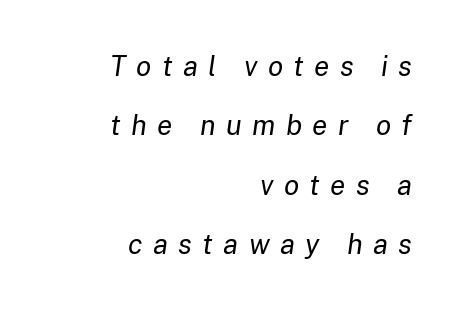
The image shows 28 px regular-weight type, italic (leaning right); set right-aligned, loose line spacing (2.12x), unusually wide letter spacing (+0.37 em), not underlined; low stroke contrast and a medium x-height.
